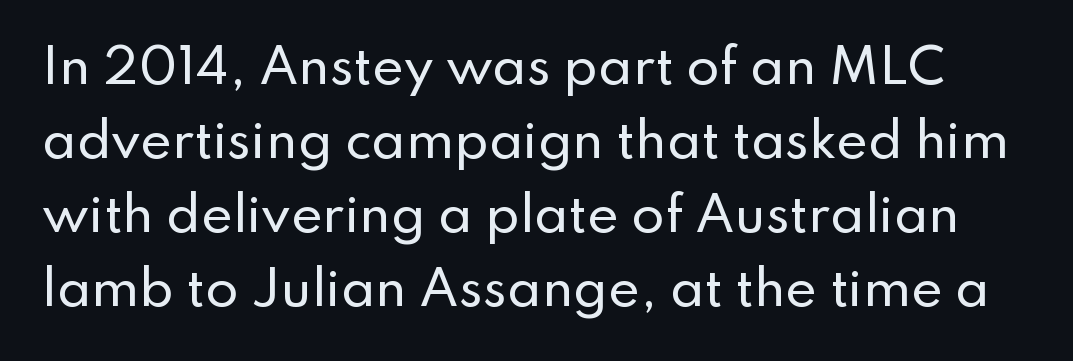
Does the lettering tilt? It doesn't — this is upright. Standard letterfit; no display-style spreading of the glyphs. Spacing verdict: proportional, widths tailored to each character. This sample uses a sans-serif face. Students, observe: this is what conventionally led text looks like. Anything drawn beneath the words? Only blank space.
